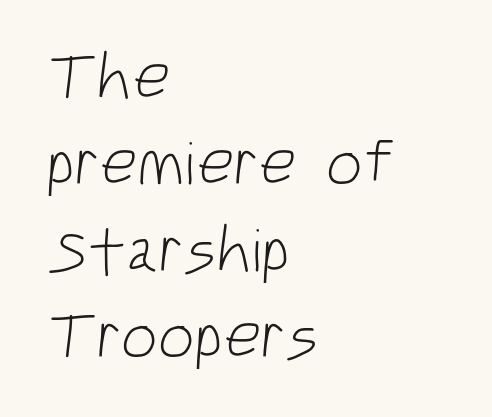
The image shows 65 px light, condensed sans-serif type; set left-aligned, normal line spacing (1.33x), normal letter spacing, not underlined; low stroke contrast and a large x-height.
